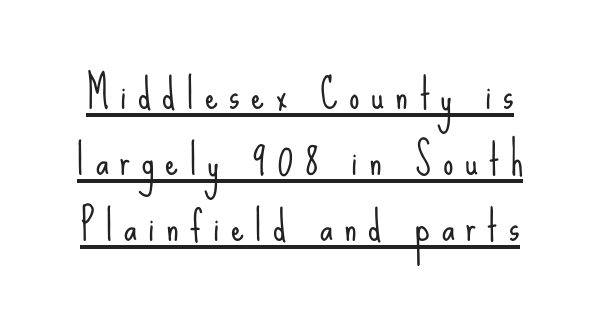
You can see a thin bar hugging the bottom of the glyphs. Is the letter spacing exaggerated? Yes — the characters are pushed far apart. The block of text has a typical density, with ordinary space between rows. Nothing heavy about these letters — not bold at all. The letters advance in unequal steps, a hallmark of proportional type.
